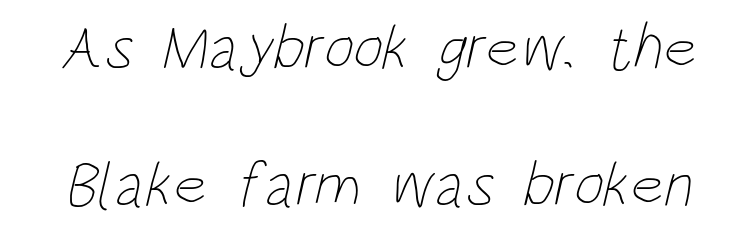
Q: Is the text bold? A: No.
Q: Is the text underlined? A: No.
Q: Is the spacing between letters normal or unusually wide? A: Normal.
Q: Is the spacing between lines tight, normal or loose? A: Loose.
Q: Width (condensed, normal, or wide)? A: Condensed.
Q: Stroke contrast? A: Low.
Q: x-height? A: Large.
Q: Monospaced? A: No.
